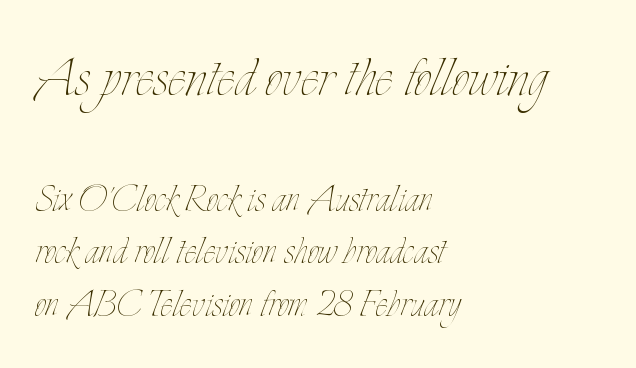
The type is set solid horizontally, with unmodified tracking. Type without underlining. One-word summary of the alignment: left. The face looks like a standard text weight, possibly lighter. The lines are packed closely together with very little leading.
